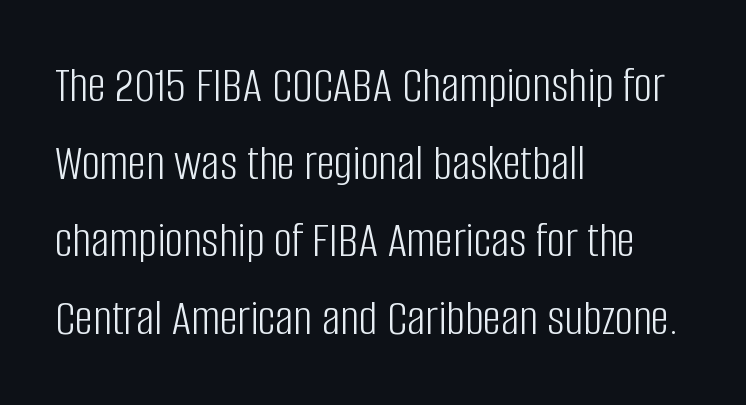
The image shows 51 px light, condensed sans-serif type, upright; set left-aligned, normal line spacing (1.52x), normal letter spacing, not underlined; low stroke contrast and a large x-height.
